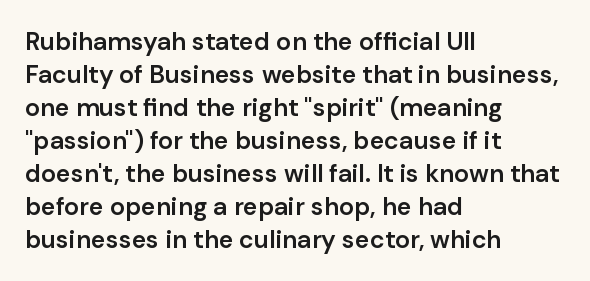
{"italic": "no", "bold": "semi", "underline": "no", "align": "left", "line_spacing": "normal", "line_spacing_ratio": 1.32, "letter_spacing": "normal", "letter_spacing_em": 0.0, "glyph_px": 25}
